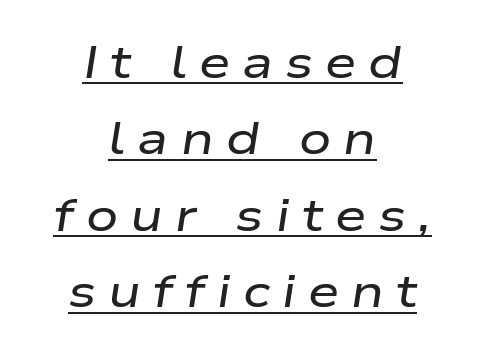
The rendered words wear a rule along their underside. Visually the block forms a symmetrical silhouette, jagged on both flanks. Is there much room between lines? A standard amount, neither cramped nor airy. The line texture is sparse and dotted thanks to wide tracking. Observe the lean: these are italic letterforms. Proportional: the letters do not fall into vertical columns.
